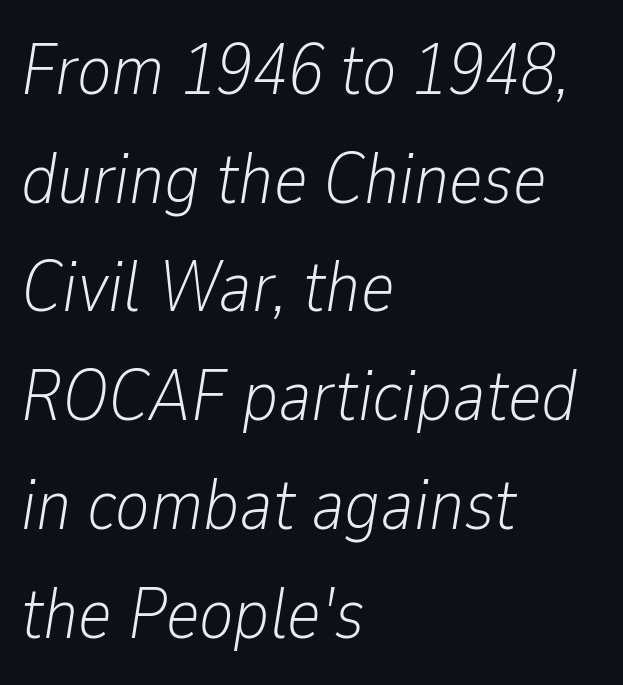
{"italic": "yes", "lean": "right", "slant_degrees": 9, "bold": "no", "weight": "light", "width": "condensed", "stroke_contrast": "low", "x_height": "medium", "monospaced": "no", "underline": "no", "align": "left", "line_spacing": "normal", "line_spacing_ratio": 1.51, "letter_spacing": "normal", "letter_spacing_em": 0.0, "glyph_px": 72}
